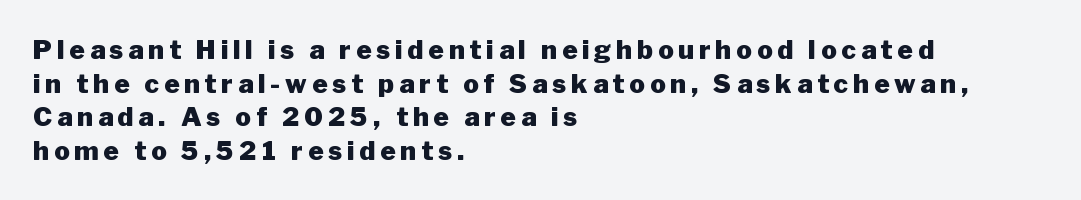
The image shows 26 px bold type, upright; set left-aligned, normal line spacing (1.29x), not underlined.
